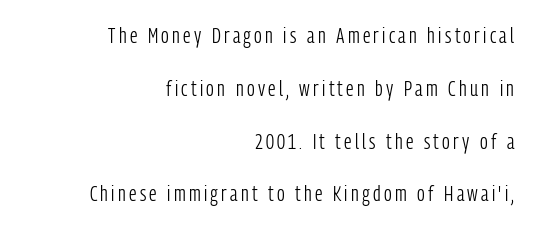
The image shows 22 px text type, upright; set right-aligned, loose line spacing (2.4x), not underlined.
